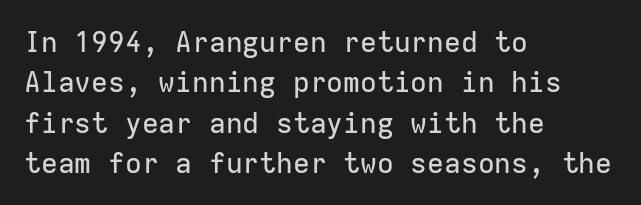
Only glyphs here, with clear space below each row. The horizontal fit of the characters is conventional and even. This block has exactly the height ordinary leading produces. The face used here is monospaced, like something from a code editor. Reading down the block, your eye returns to a fixed left position each line.
